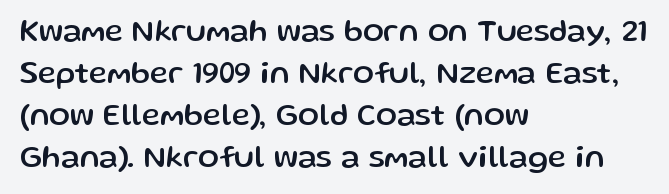
The image shows 31 px sans-serif type, upright; set left-aligned, normal line spacing (1.35x), normal letter spacing, not underlined; low stroke contrast and a medium x-height.
